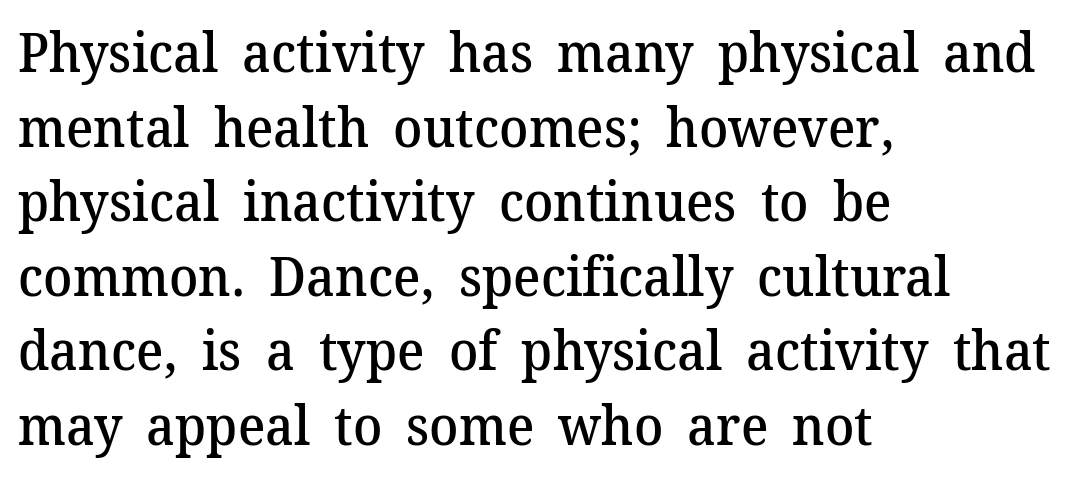
Q: Is the text bold? A: Semi-bold.
Q: Is the text italic (slanted)? A: No, it is upright.
Q: Is the typeface a serif or a sans-serif typeface? A: Serif.
Q: Is the text underlined? A: No.
Q: How is the paragraph aligned? A: Left-aligned.
Q: Is the spacing between letters normal or unusually wide? A: Normal.
Q: Is the spacing between lines tight, normal or loose? A: Normal.
Q: Width (condensed, normal, or wide)? A: Normal.
Q: Stroke contrast? A: Medium.
Q: x-height? A: Medium.
Q: Monospaced? A: No.
